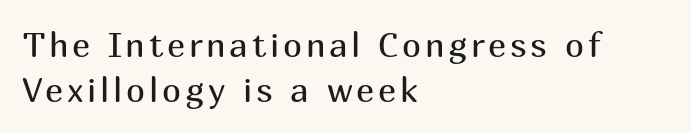
The vertical gap from one line to the next is medium. Which margin do the lines hug? The left one — the right edge is uneven. Each row of text sits above clean, open space. These lines are rendered in a variable-pitch font. The specimen reads as upright at a glance.
